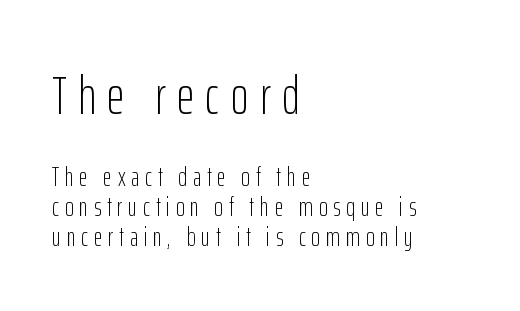
Q: Is the text bold? A: No.
Q: Is the text italic (slanted)? A: No, it is upright.
Q: Is the typeface a serif or a sans-serif typeface? A: Sans-serif.
Q: Is the text underlined? A: No.
Q: How is the paragraph aligned? A: Left-aligned.
Q: Is the spacing between letters normal or unusually wide? A: Unusually wide.
Q: Is the spacing between lines tight, normal or loose? A: Tight.
Q: Which block of text is set in a larger size, the first (top) or the second (bottom)? A: The first (top) one.
Q: Width (condensed, normal, or wide)? A: Condensed.
Q: Stroke contrast? A: Low.
Q: x-height? A: Medium.
Q: Monospaced? A: No.
